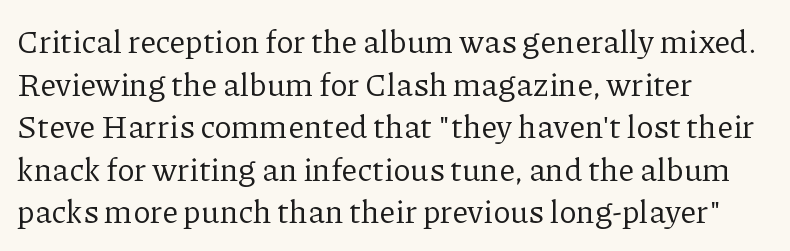
{"serif": "yes", "italic": "no", "bold": "no", "weight": "regular", "width": "normal", "stroke_contrast": "low", "x_height": "medium", "monospaced": "no", "underline": "no", "align": "left", "line_spacing": "normal", "line_spacing_ratio": 1.33, "letter_spacing": "normal", "letter_spacing_em": 0.0, "glyph_px": 32}
